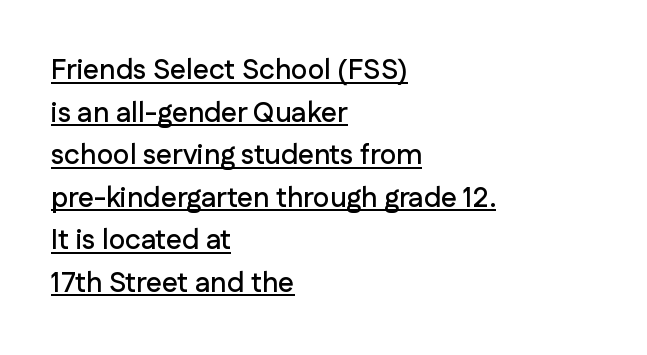
{"serif": "no", "italic": "no", "width": "normal", "stroke_contrast": "low", "x_height": "medium", "monospaced": "no", "underline": "yes", "align": "left", "line_spacing": "normal", "line_spacing_ratio": 1.52, "letter_spacing": "normal", "letter_spacing_em": 0.0, "glyph_px": 28}
